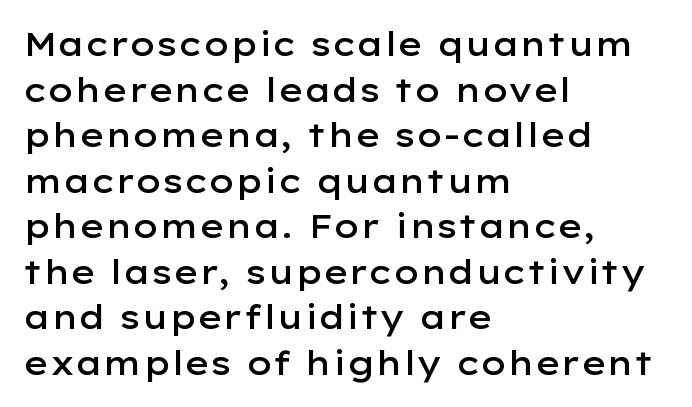
The image shows 33 px semibold, wide sans-serif type, upright; set left-aligned, normal line spacing (1.38x), normal letter spacing, not underlined; low stroke contrast and a medium x-height.
